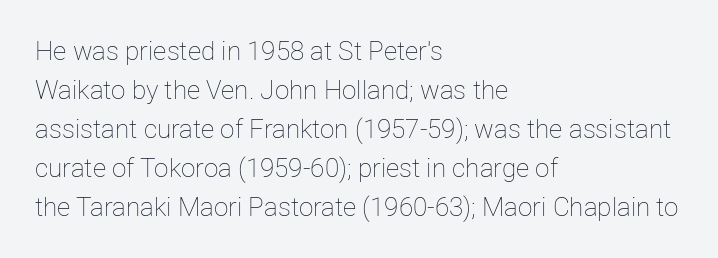
Each new line begins a customary step beneath the previous one. Students, note that the glyphs here touch the page at normal intervals. Letters rest on an invisible, unmarked baseline. Posture: upright roman.
